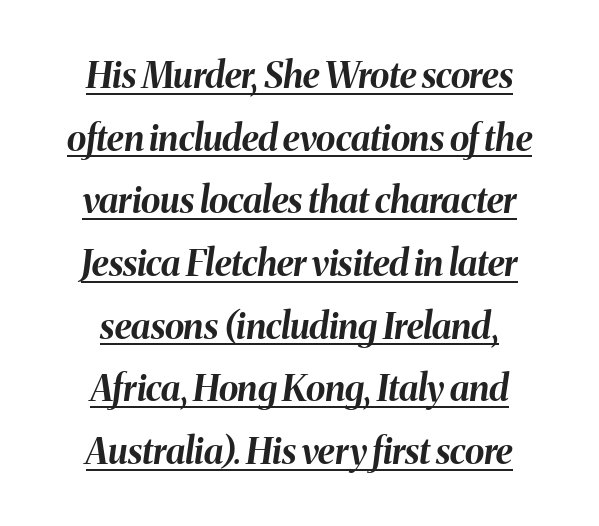
The image shows 36 px bold type, italic (leaning right); set centered, line spacing 1.74x, normal letter spacing, underlined; medium stroke contrast and a medium x-height.
